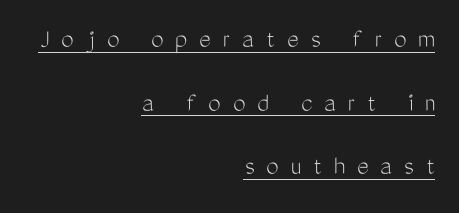
{"serif": "no", "italic": "no", "bold": "no", "weight": "light", "width": "condensed", "stroke_contrast": "medium", "x_height": "medium", "monospaced": "no", "underline": "yes", "align": "right", "line_spacing": "loose", "line_spacing_ratio": 2.27, "letter_spacing": "wide", "letter_spacing_em": 0.43, "glyph_px": 28}
